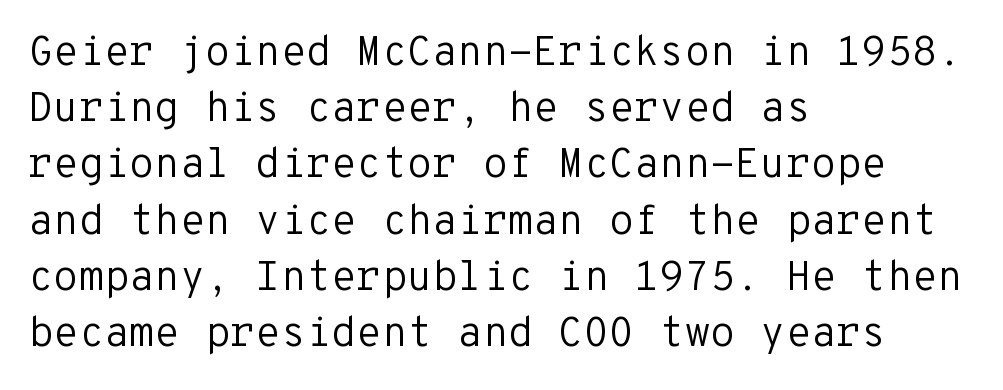
{"serif": "no", "italic": "no", "bold": "no", "weight": "regular", "width": "normal", "stroke_contrast": "low", "x_height": "medium", "monospaced": "yes", "underline": "no", "align": "left", "line_spacing": "normal", "line_spacing_ratio": 1.37, "letter_spacing": "normal", "letter_spacing_em": 0.0, "glyph_px": 41}
